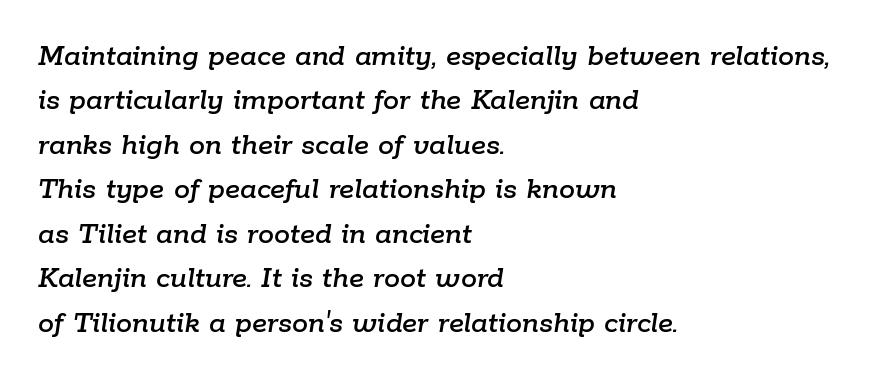
{"italic": "yes", "lean": "right", "slant_degrees": 9, "width": "normal", "stroke_contrast": "low", "x_height": "medium", "monospaced": "no", "underline": "no", "align": "left", "line_spacing": "normal", "line_spacing_ratio": 1.39, "letter_spacing": "normal", "letter_spacing_em": 0.0, "glyph_px": 32}
